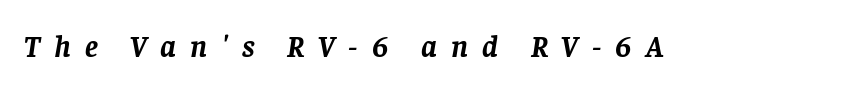
The image shows 31 px semibold serif type, italic (leaning right); set unusually wide letter spacing (+0.45 em), not underlined; low stroke contrast and a large x-height.
